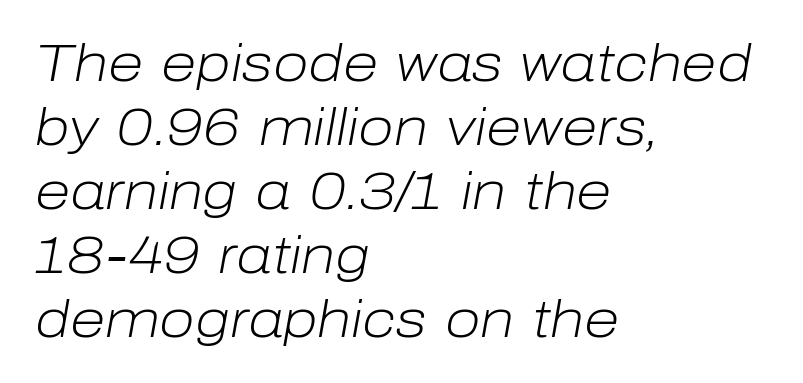
The image shows 52 px light type, italic (leaning right); set left-aligned, line spacing 1.23x, normal letter spacing, not underlined; low stroke contrast and a medium x-height.
